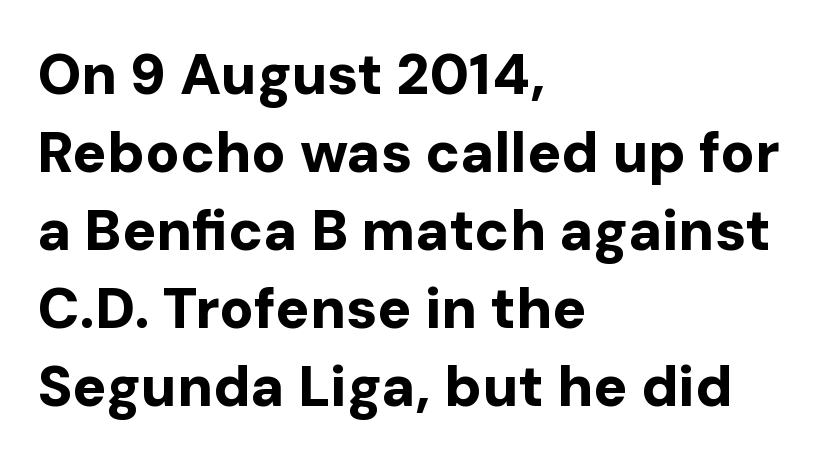
The image shows 57 px bold sans-serif type, upright; set left-aligned, normal line spacing (1.37x), normal letter spacing, not underlined; low stroke contrast and a medium x-height.
